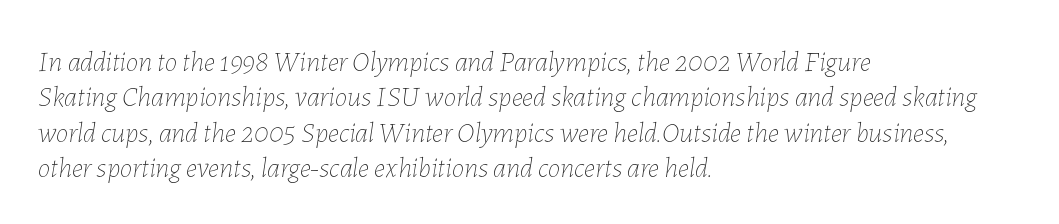
The image shows 28 px thin type, italic (leaning right); set left-aligned, normal line spacing (1.26x), normal letter spacing, not underlined; low stroke contrast and a medium x-height.
